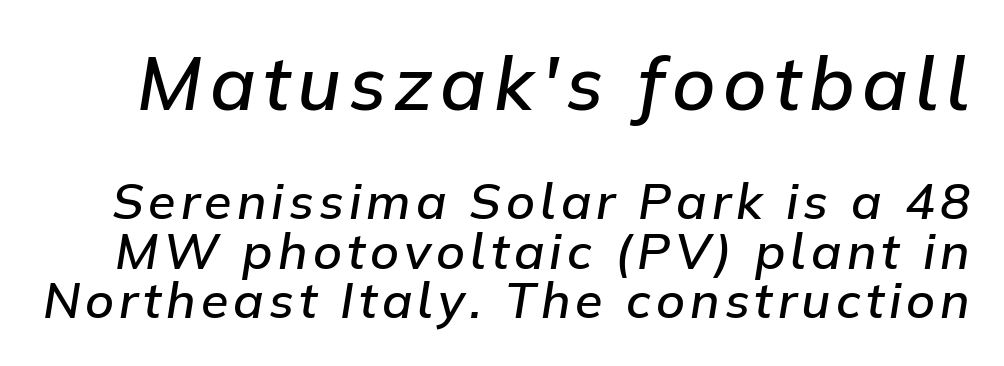
{"italic": "yes", "lean": "right", "slant_degrees": 9, "bold": "semi", "weight": "semibold", "width": "normal", "stroke_contrast": "low", "x_height": "medium", "monospaced": "no", "underline": "no", "line_spacing": "tight", "line_spacing_ratio": 0.99, "larger_block": "first", "size_ratio": 1.5, "glyph_px": 75}
